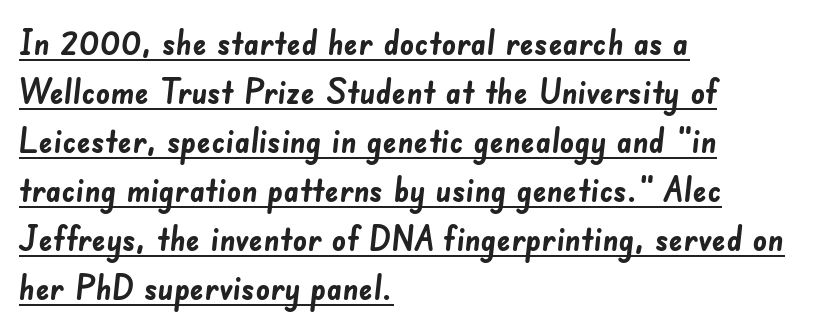
The image shows 35 px semibold sans-serif type; set left-aligned, normal line spacing (1.4x), normal letter spacing, underlined; low stroke contrast and a small x-height.
